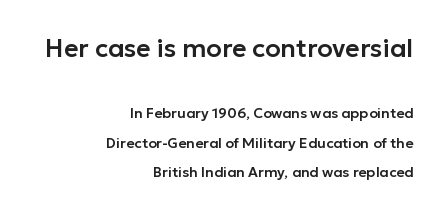
The image shows 25 px text type, upright; set right-aligned, loose line spacing (2.1x), normal letter spacing, not underlined; the first (top) block is 1.79x larger.
